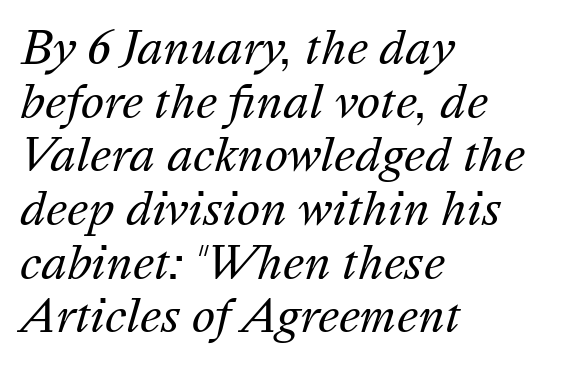
The image shows 44 px regular-weight type, italic (leaning right); set left-aligned, line spacing 1.22x, normal letter spacing, not underlined; medium stroke contrast and a medium x-height.
